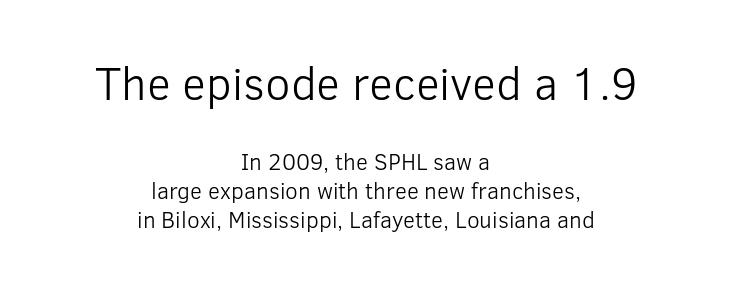
This sample has the flowing, uneven cadence of proportional lettering. Interline gaps are of average width in this sample. Compared with typical body copy, the letter spacing here is the same. Clear beneath every line of the passage.
